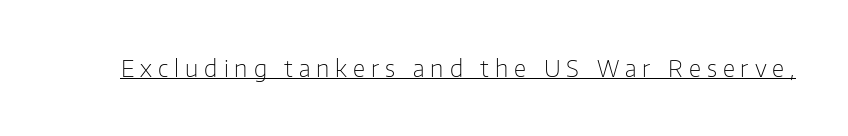
A continuous stroke trails under the words, as in a hyperlink. Notice how the stems are strictly vertical — no italics here. The cut favours lightness, reaching ordinary text weight at its darkest. Compared with typical body copy, the letter spacing here is much looser.
